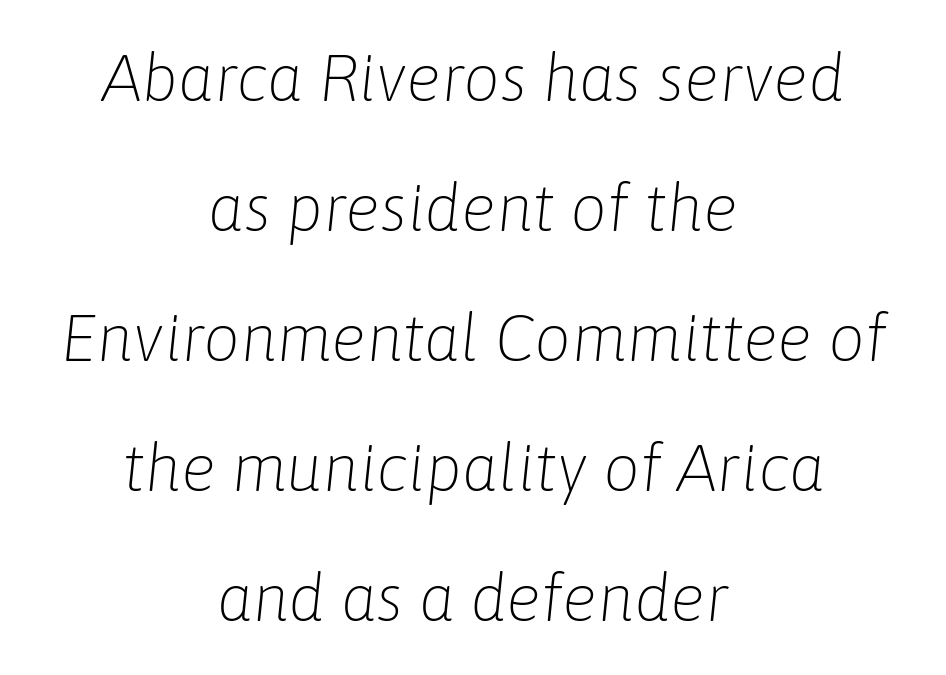
Q: Is the text bold? A: No.
Q: Is the text italic (slanted)? A: Yes, it leans right by about 6 degrees.
Q: Is the text underlined? A: No.
Q: How is the paragraph aligned? A: Centered.
Q: Is the spacing between letters normal or unusually wide? A: Normal.
Q: Is the spacing between lines tight, normal or loose? A: Loose.
Q: Width (condensed, normal, or wide)? A: Normal.
Q: Stroke contrast? A: Low.
Q: x-height? A: Medium.
Q: Monospaced? A: No.
